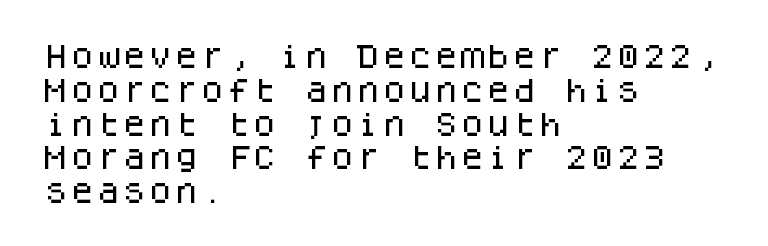
The ragged edge is on the right, which tells us the setting is flush left. How would I describe the line gaps? Plain and ordinary. This is the regular roman posture of the typeface. Only glyphs here, with clear space below each row.
